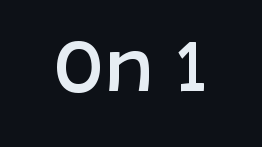
{"serif": "no", "italic": "no", "bold": "semi", "weight": "semibold", "width": "normal", "stroke_contrast": "low", "x_height": "large", "monospaced": "no", "underline": "no", "letter_spacing": "normal", "letter_spacing_em": 0.0, "glyph_px": 75}
